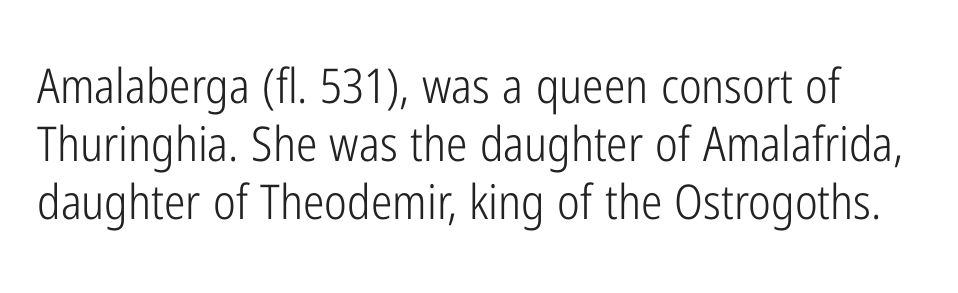
Note: no serifs on the glyphs. It's the straight-up-and-down kind of type. A typesetter would call this proportional, since set widths differ per character. The strokes carry an ordinary text weight at most. Underline: absent. Spacing between characters is what you'd get straight out of the box.
